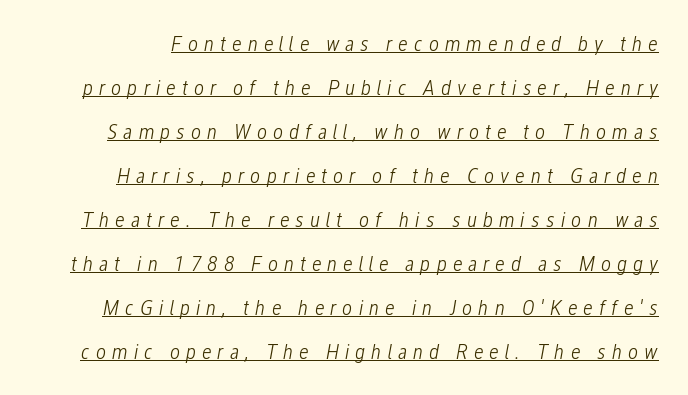
{"italic": "yes", "lean": "right", "slant_degrees": 12, "bold": "no", "underline": "yes", "line_spacing": "loose", "line_spacing_ratio": 2.0, "letter_spacing": "wide", "letter_spacing_em": 0.27, "glyph_px": 22}
